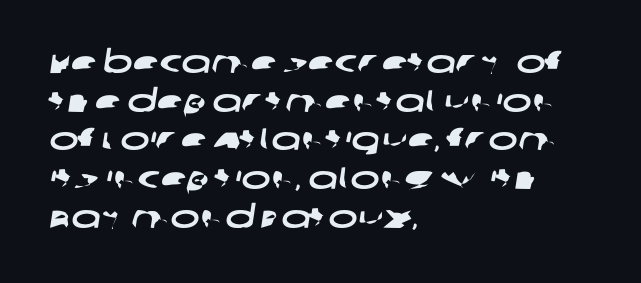
{"serif": "no", "width": "wide", "stroke_contrast": "low", "x_height": "large", "monospaced": "no", "underline": "no", "align": "left", "line_spacing": "normal", "line_spacing_ratio": 1.25, "letter_spacing": "normal", "letter_spacing_em": 0.0, "glyph_px": 31}
